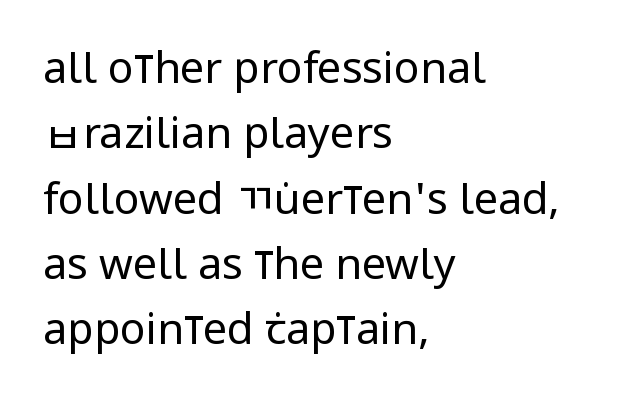
You can tell it's not italic because the verticals are truly vertical. Anything drawn beneath the words? Only blank space. Font category for this specimen: sans-serif. A typesetter would call this proportional, since set widths differ per character.
